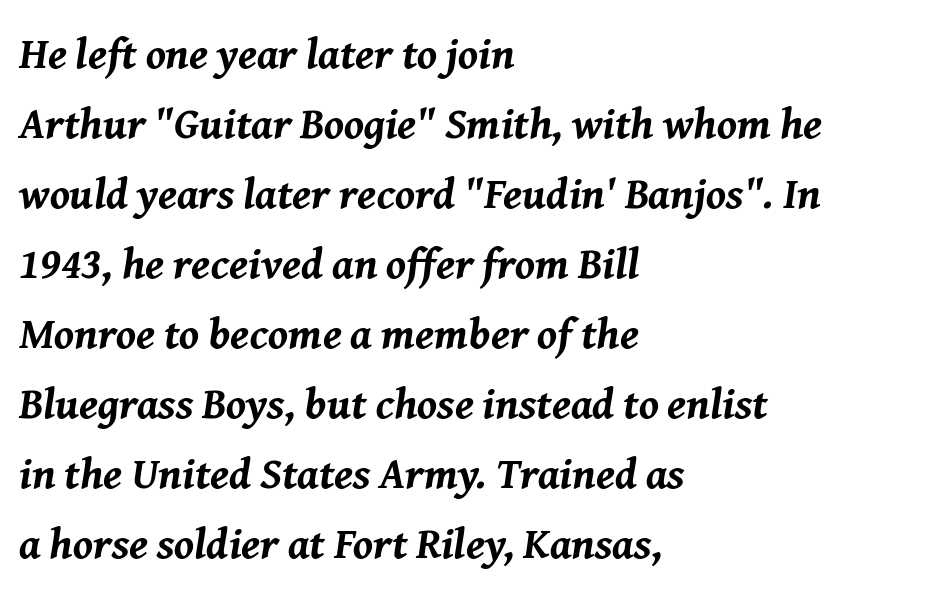
{"italic": "yes", "lean": "right", "slant_degrees": 8, "bold": "yes", "weight": "bold", "width": "normal", "stroke_contrast": "medium", "x_height": "medium", "monospaced": "no", "underline": "no", "align": "left", "line_spacing": "normal", "line_spacing_ratio": 1.59, "letter_spacing": "normal", "letter_spacing_em": 0.0, "glyph_px": 44}
